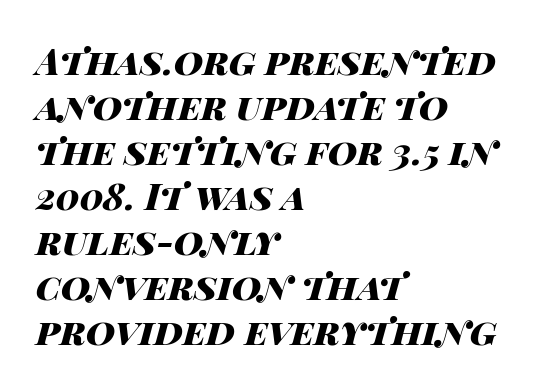
Q: Is the text bold? A: Yes.
Q: Is the text italic (slanted)? A: Yes, it leans right by about 14 degrees.
Q: Is the text underlined? A: No.
Q: How is the paragraph aligned? A: Left-aligned.
Q: Is the spacing between letters normal or unusually wide? A: Normal.
Q: Is the spacing between lines tight, normal or loose? A: Normal.
Q: Width (condensed, normal, or wide)? A: Wide.
Q: Stroke contrast? A: High.
Q: x-height? A: Large.
Q: Monospaced? A: No.
